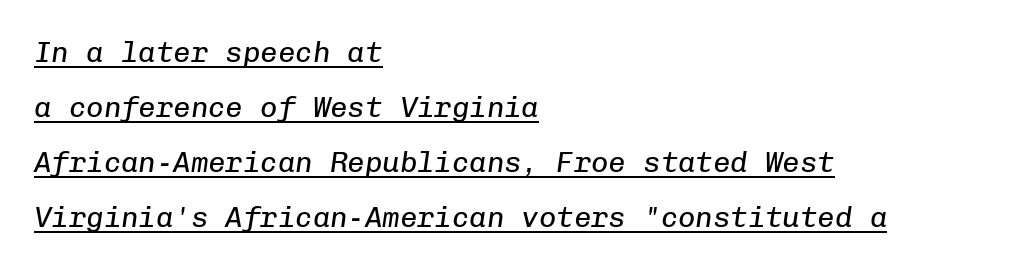
Q: Is the text bold? A: No.
Q: Is the text italic (slanted)? A: Yes, it leans right by about 8 degrees.
Q: Is the text underlined? A: Yes.
Q: How is the paragraph aligned? A: Left-aligned.
Q: Is the spacing between letters normal or unusually wide? A: Normal.
Q: Is the spacing between lines tight, normal or loose? A: Loose.
Q: Width (condensed, normal, or wide)? A: Normal.
Q: Stroke contrast? A: Low.
Q: x-height? A: Medium.
Q: Monospaced? A: Yes.
